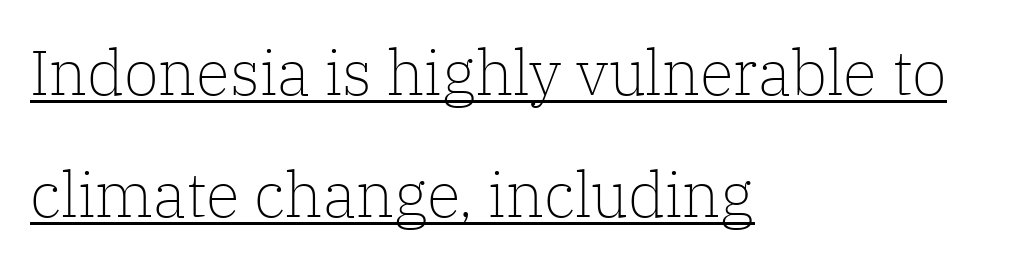
{"serif": "yes", "italic": "no", "bold": "no", "weight": "light", "width": "normal", "stroke_contrast": "low", "x_height": "medium", "monospaced": "no", "underline": "yes", "align": "left", "line_spacing": "loose", "line_spacing_ratio": 1.93, "letter_spacing": "normal", "letter_spacing_em": 0.0, "glyph_px": 63}
